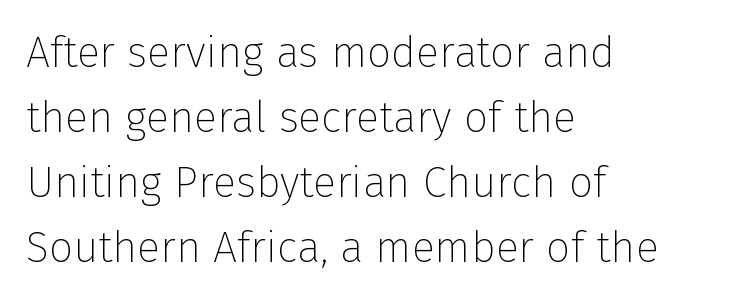
Q: Is the text bold? A: No.
Q: Is the text italic (slanted)? A: No, it is upright.
Q: Is the typeface a serif or a sans-serif typeface? A: Sans-serif.
Q: Is the text underlined? A: No.
Q: How is the paragraph aligned? A: Left-aligned.
Q: Is the spacing between letters normal or unusually wide? A: Normal.
Q: Is the spacing between lines tight, normal or loose? A: Normal.
Q: Width (condensed, normal, or wide)? A: Normal.
Q: Stroke contrast? A: Low.
Q: x-height? A: Medium.
Q: Monospaced? A: No.
